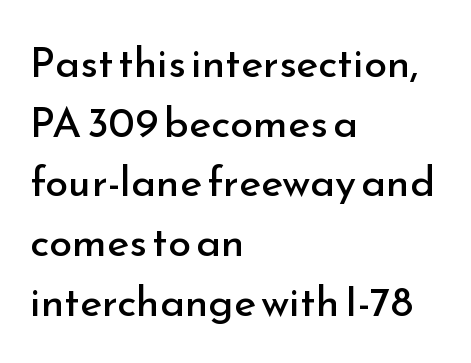
The ragged edge is on the right, which tells us the setting is flush left. The glyphs in this specimen are sans serif. In terms of posture, this sample is upright. The foot of each line stays bare and open. Stem width sits at or under what a default text font uses.
